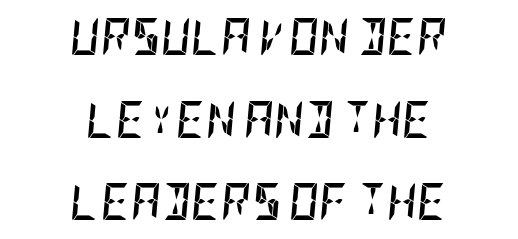
One glance says open: line gaps are wider than usual. There's an unmistakable incline to the writing here. Letters rest on an invisible, unmarked baseline. Chunky letters — that's bold for sure. In CSS terms this would be text-align: center.
